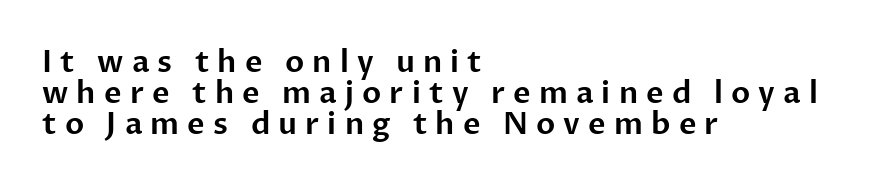
The tracking jumps out immediately: characters are airy and widely separated. Compared with typical paragraphs, the rows here are closer together. A typesetter would call this proportional, since set widths differ per character. Letters rest on an invisible, unmarked baseline. In CSS terms this would be text-align: left. You can tell it's not italic because the verticals are truly vertical.
